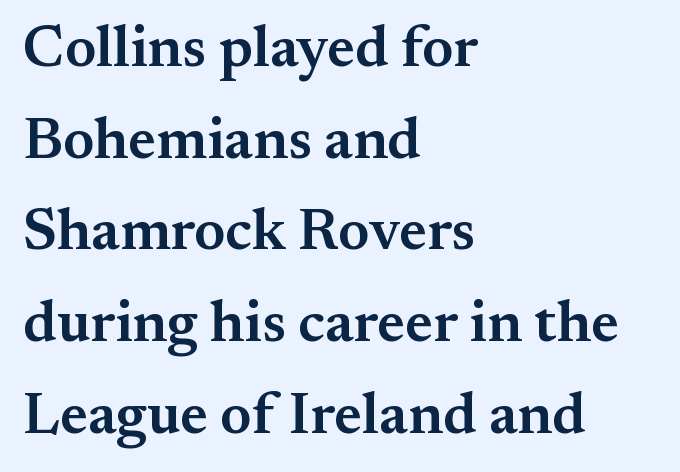
Q: Is the text bold? A: Semi-bold.
Q: Is the text italic (slanted)? A: No, it is upright.
Q: Is the typeface a serif or a sans-serif typeface? A: Serif.
Q: Is the text underlined? A: No.
Q: How is the paragraph aligned? A: Left-aligned.
Q: Is the spacing between letters normal or unusually wide? A: Normal.
Q: Is the spacing between lines tight, normal or loose? A: Normal.
Q: Width (condensed, normal, or wide)? A: Normal.
Q: Stroke contrast? A: Medium.
Q: x-height? A: Small.
Q: Monospaced? A: No.
